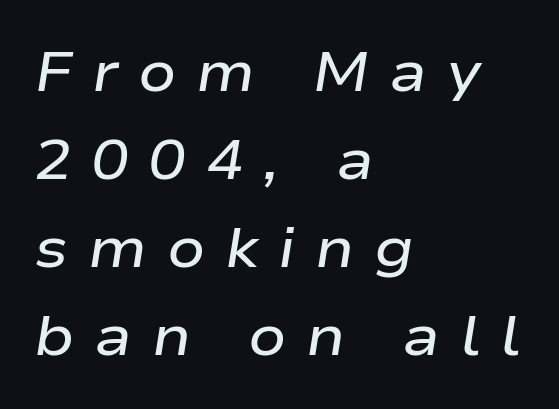
The strip under each line holds only bare page. The designer left line spacing at the default. Think of a printed novel: that variable character pitch is what you see here. The glyphs look as if they've been sheared to an angle. The typesetting leans somewhat heavy: a semibold. The rendering inserts visible extra space after every character.
